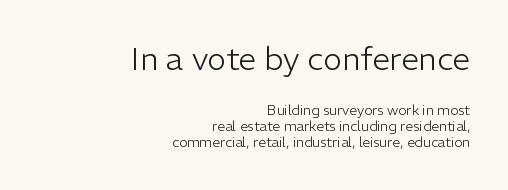
The upper block of text is set noticeably larger than the block beneath it. Ink coverage per letter is moderate at most. Does the copy run flush right? Yes — the right margin is perfectly even. Type style note: lacks serifs. These lines were composed using upright roman letters.
